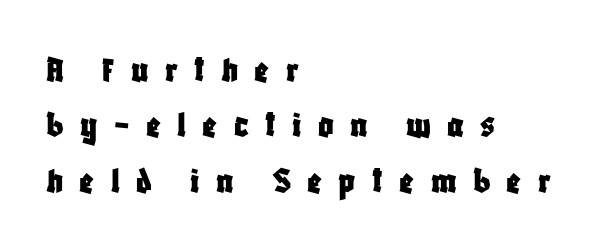
{"serif": "no", "italic": "no", "width": "condensed", "stroke_contrast": "low", "x_height": "large", "monospaced": "no", "underline": "no", "align": "left", "line_spacing": "normal", "line_spacing_ratio": 1.46, "letter_spacing": "wide", "letter_spacing_em": 0.43, "glyph_px": 38}
